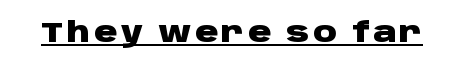
A continuous stroke trails under the words, as in a hyperlink. This is heavy type, rendered in bold. Serif or sans? Sans — the stroke terminals are bare. Upright lettering throughout. The passage shown is typed in a proportional face where columns would drift.
